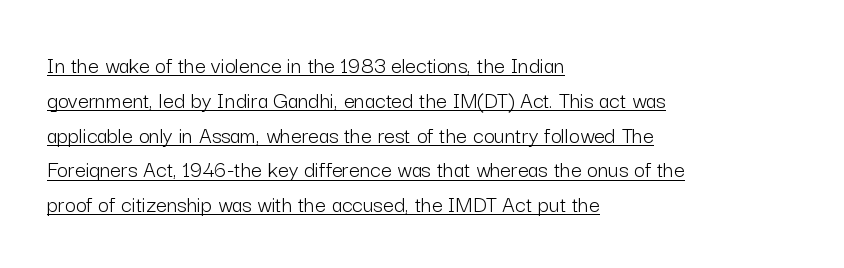
The image shows 24 px text type, upright; set left-aligned, normal line spacing (1.45x), normal letter spacing, underlined.
